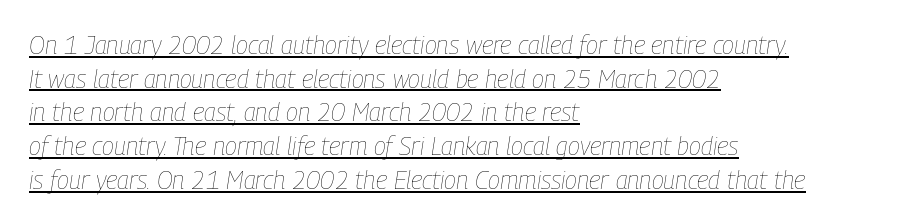
Q: Is the text bold? A: No.
Q: Is the text italic (slanted)? A: Yes, it leans right by about 9 degrees.
Q: Is the text underlined? A: Yes.
Q: How is the paragraph aligned? A: Left-aligned.
Q: Is the spacing between letters normal or unusually wide? A: Normal.
Q: Is the spacing between lines tight, normal or loose? A: Normal.
